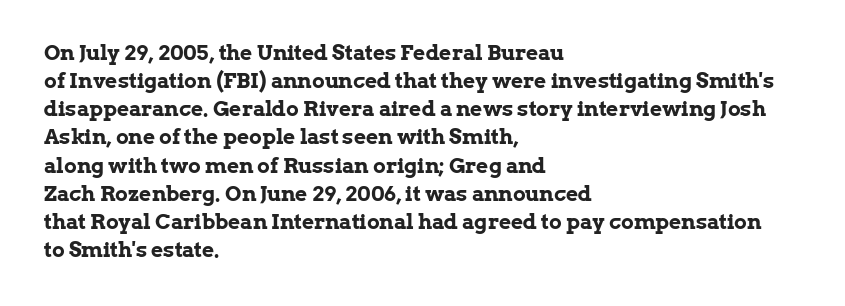
The image shows 21 px bold type, upright; set left-aligned, normal line spacing (1.34x), normal letter spacing, not underlined.
